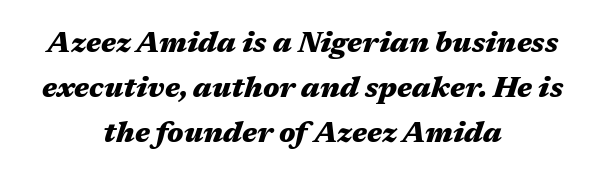
The area under the type is left untouched. Where is the straight margin? There isn't one; the lines are centered. What's the leading like? Ordinary, nothing unusual. The lettering tilts uniformly, giving the passage an italic look. Each letter keeps its own natural width here, so spacing adapts to shape.
